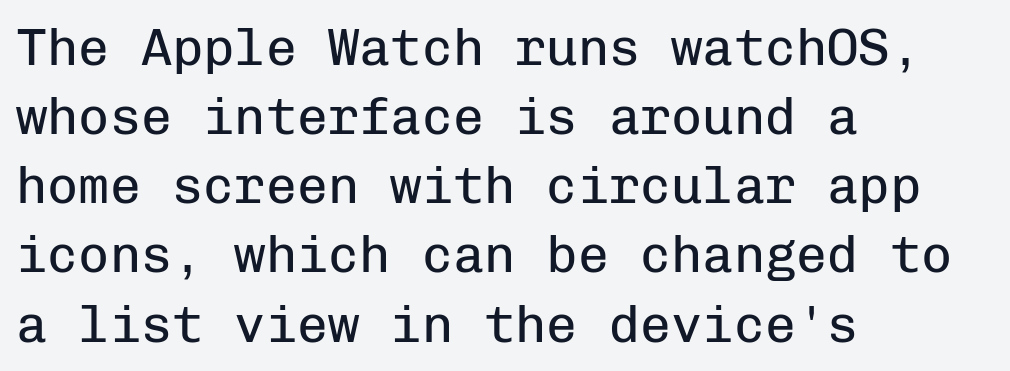
Casual observation: everything's shoved over to the left. The space between consecutive lines is moderate. The tracking reads as untouched default to a designer's eye. This is the regular roman posture of the typeface.
